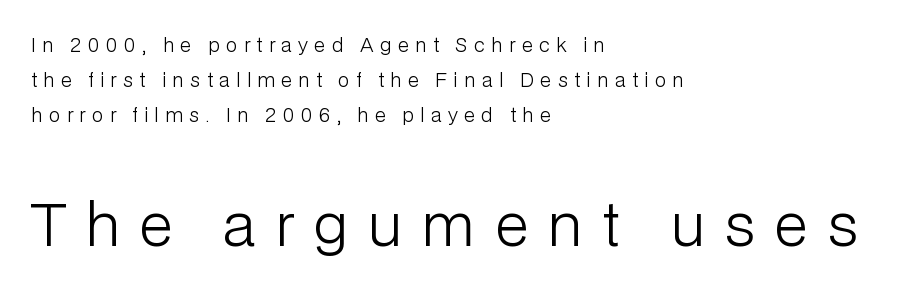
{"serif": "no", "italic": "no", "bold": "no", "weight": "light", "width": "normal", "stroke_contrast": "low", "x_height": "medium", "monospaced": "no", "underline": "no", "align": "left", "line_spacing_ratio": 1.84, "letter_spacing": "wide", "letter_spacing_em": 0.35, "larger_block": "second", "size_ratio": 3.05, "glyph_px": 58}
